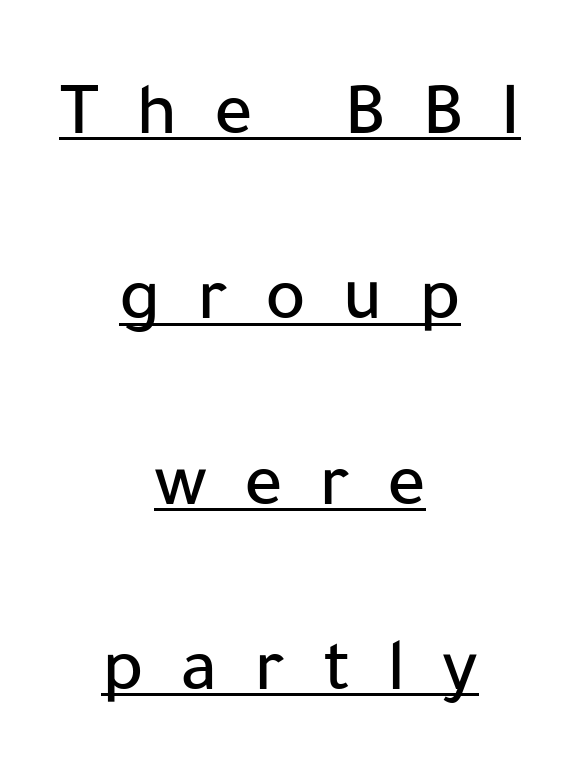
{"serif": "no", "italic": "no", "width": "normal", "stroke_contrast": "low", "x_height": "medium", "monospaced": "no", "underline": "yes", "align": "center", "line_spacing": "loose", "line_spacing_ratio": 2.44, "letter_spacing": "wide", "letter_spacing_em": 0.48, "glyph_px": 76}
